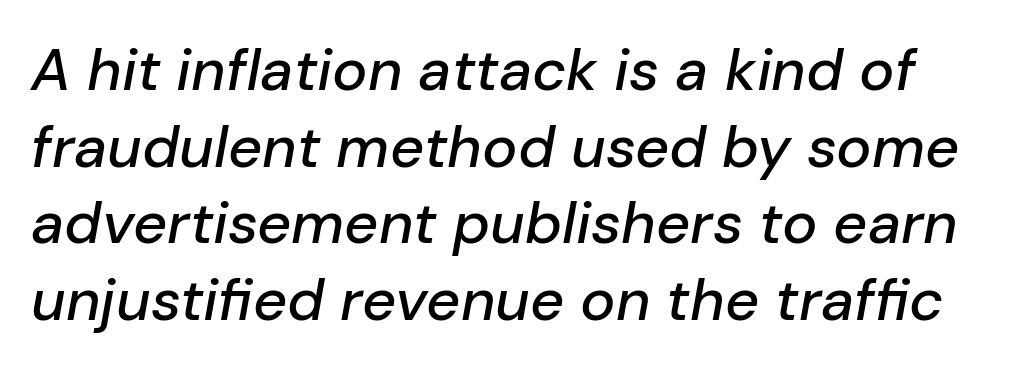
{"italic": "yes", "lean": "right", "slant_degrees": 10, "width": "normal", "stroke_contrast": "low", "x_height": "medium", "monospaced": "no", "underline": "no", "line_spacing": "normal", "line_spacing_ratio": 1.3, "letter_spacing": "normal", "letter_spacing_em": 0.0, "glyph_px": 59}
